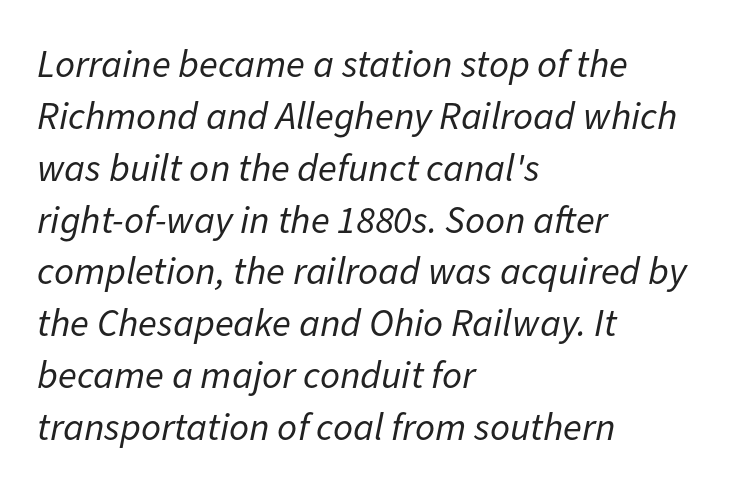
The image shows 39 px regular-weight type, italic (leaning right); set left-aligned, normal line spacing (1.33x), normal letter spacing, not underlined; low stroke contrast and a medium x-height.
